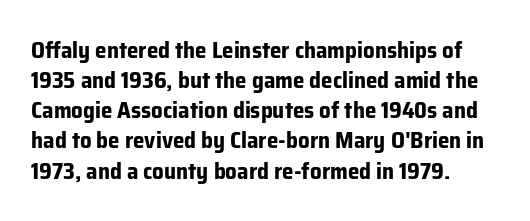
Does extra space separate the letters? No, they use regular spacing. The passage is arranged the way most books set body copy — flush left. Successive baselines arrive at the customary interval. Posture: upright roman. Is the type bold? Yes — the strokes are clearly thick and heavy.
